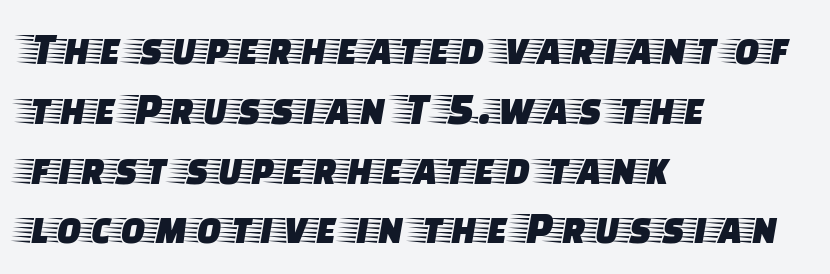
Q: Is the text italic (slanted)? A: Yes.
Q: Is the typeface a serif or a sans-serif typeface? A: Serif.
Q: Is the text underlined? A: No.
Q: How is the paragraph aligned? A: Left-aligned.
Q: Is the spacing between letters normal or unusually wide? A: Normal.
Q: Is the spacing between lines tight, normal or loose? A: Normal.
Q: Width (condensed, normal, or wide)? A: Wide.
Q: Stroke contrast? A: Low.
Q: x-height? A: Large.
Q: Monospaced? A: No.
